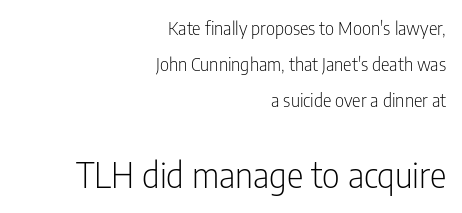
Q: Is the text bold? A: No.
Q: Is the text italic (slanted)? A: No, it is upright.
Q: Is the typeface a serif or a sans-serif typeface? A: Sans-serif.
Q: Is the text underlined? A: No.
Q: How is the paragraph aligned? A: Right-aligned.
Q: Is the spacing between letters normal or unusually wide? A: Normal.
Q: Is the spacing between lines tight, normal or loose? A: Loose.
Q: Which block of text is set in a larger size, the first (top) or the second (bottom)? A: The second (bottom) one.
Q: Width (condensed, normal, or wide)? A: Condensed.
Q: Stroke contrast? A: Low.
Q: x-height? A: Medium.
Q: Monospaced? A: No.
